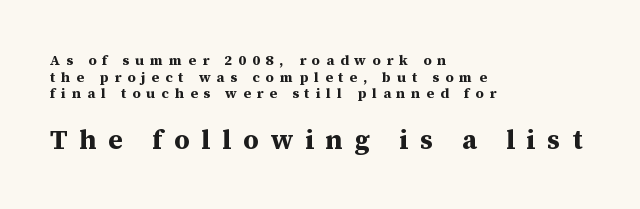
Q: Is the text bold? A: Yes.
Q: Is the text italic (slanted)? A: No, it is upright.
Q: Is the text underlined? A: No.
Q: How is the paragraph aligned? A: Left-aligned.
Q: Is the spacing between letters normal or unusually wide? A: Unusually wide.
Q: Which block of text is set in a larger size, the first (top) or the second (bottom)? A: The second (bottom) one.
